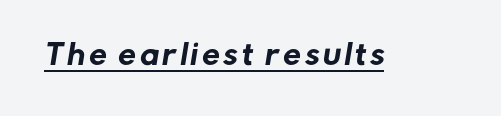
The image shows 28 px sans-serif type; set underlined; low stroke contrast and a medium x-height.
